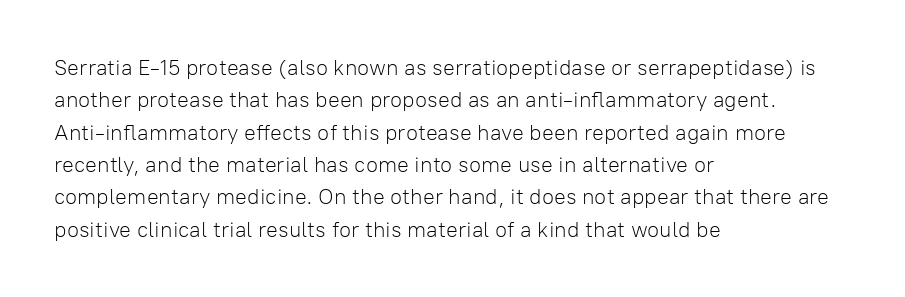
Q: Is the text bold? A: No.
Q: Is the text italic (slanted)? A: No, it is upright.
Q: Is the text underlined? A: No.
Q: How is the paragraph aligned? A: Left-aligned.
Q: Is the spacing between letters normal or unusually wide? A: Normal.
Q: Is the spacing between lines tight, normal or loose? A: Normal.
